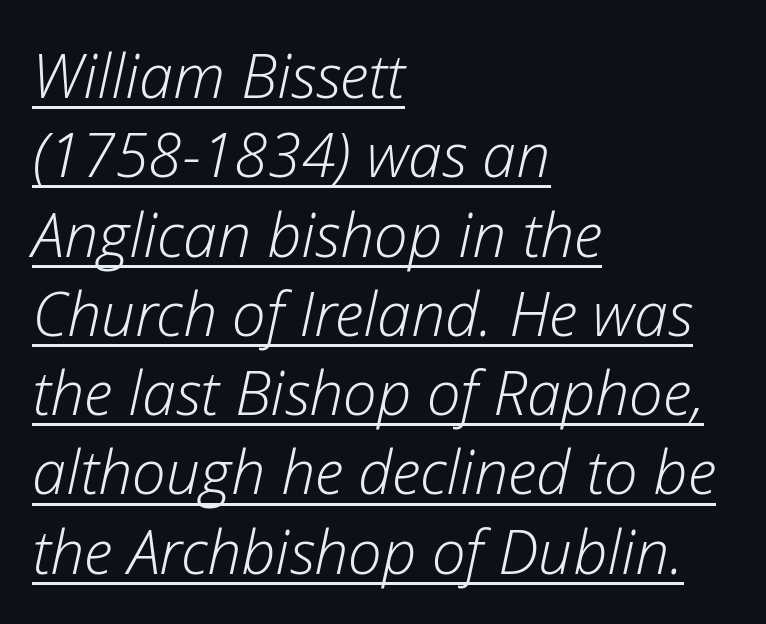
{"italic": "yes", "lean": "right", "slant_degrees": 12, "bold": "no", "weight": "light", "width": "normal", "stroke_contrast": "low", "x_height": "medium", "monospaced": "no", "underline": "yes", "align": "left", "line_spacing": "normal", "line_spacing_ratio": 1.3, "letter_spacing": "normal", "letter_spacing_em": 0.0, "glyph_px": 61}
